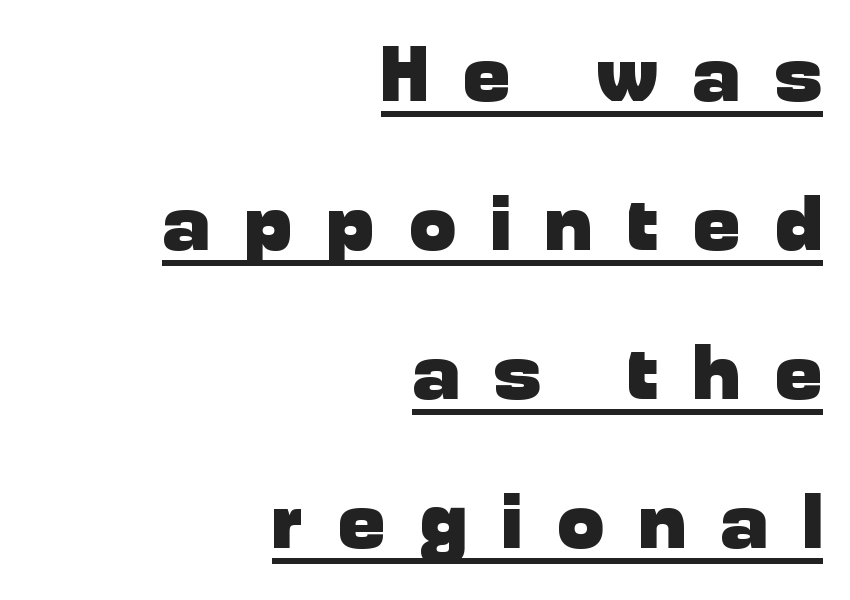
Q: Is the text bold? A: Yes.
Q: Is the text italic (slanted)? A: No, it is upright.
Q: Is the typeface a serif or a sans-serif typeface? A: Sans-serif.
Q: Is the text underlined? A: Yes.
Q: How is the paragraph aligned? A: Right-aligned.
Q: Is the spacing between letters normal or unusually wide? A: Unusually wide.
Q: Is the spacing between lines tight, normal or loose? A: Loose.
Q: Width (condensed, normal, or wide)? A: Normal.
Q: Stroke contrast? A: Low.
Q: x-height? A: Medium.
Q: Monospaced? A: No.
